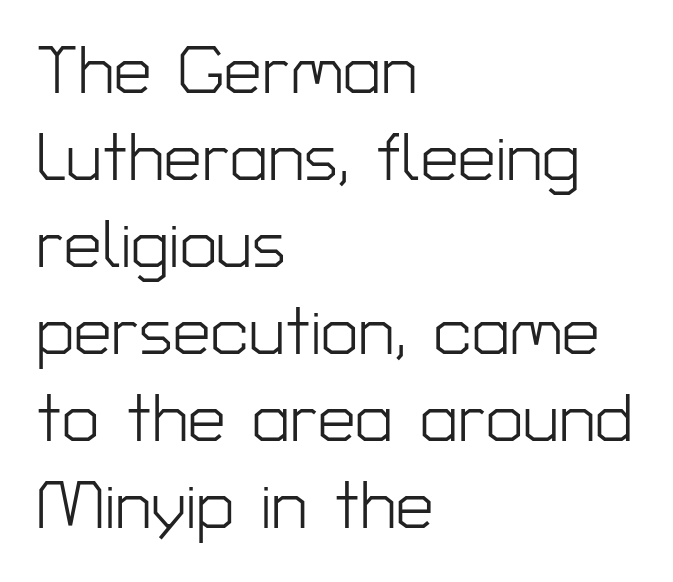
The image shows 67 px light sans-serif type, upright; set left-aligned, normal line spacing (1.3x), normal letter spacing, not underlined; low stroke contrast and a medium x-height.
